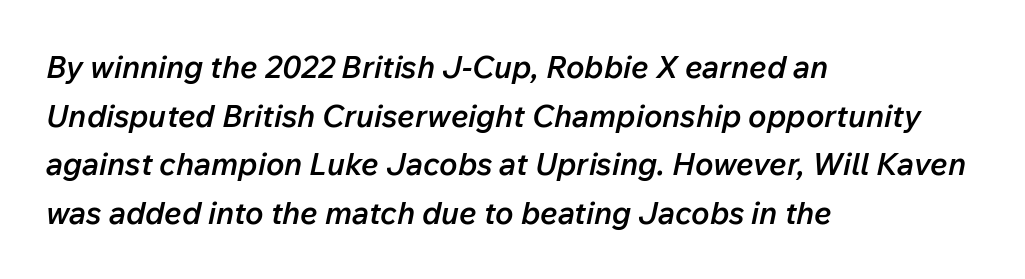
Q: Is the text bold? A: Semi-bold.
Q: Is the text italic (slanted)? A: Yes, it leans right by about 12 degrees.
Q: Is the text underlined? A: No.
Q: How is the paragraph aligned? A: Left-aligned.
Q: Is the spacing between letters normal or unusually wide? A: Normal.
Q: Is the spacing between lines tight, normal or loose? A: Normal.
Q: Width (condensed, normal, or wide)? A: Normal.
Q: Stroke contrast? A: Low.
Q: x-height? A: Medium.
Q: Monospaced? A: No.
